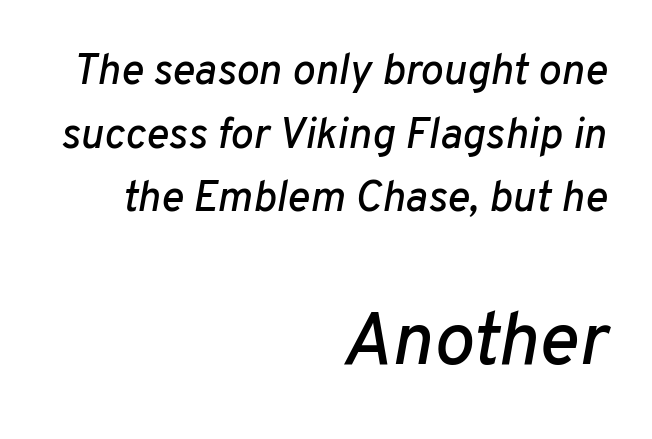
The font's italic variant was chosen for this text. Notice how descenders clear the ascenders below comfortably — that's standard leading. A typesetter would call this zero additional tracking. The rag falls on the left side of this text block.
